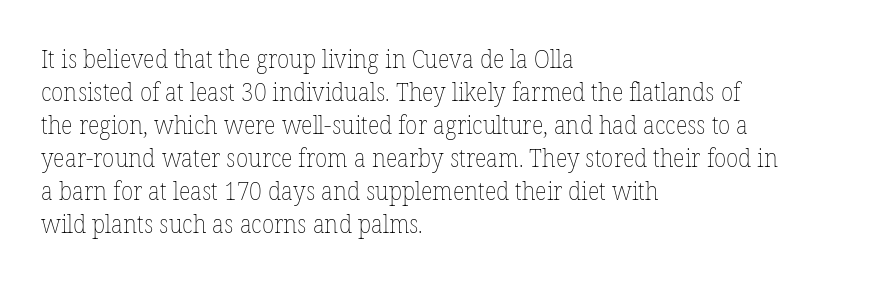
{"italic": "no", "bold": "no", "underline": "no", "align": "left", "line_spacing": "normal", "line_spacing_ratio": 1.32, "letter_spacing": "normal", "letter_spacing_em": 0.0, "glyph_px": 25}
